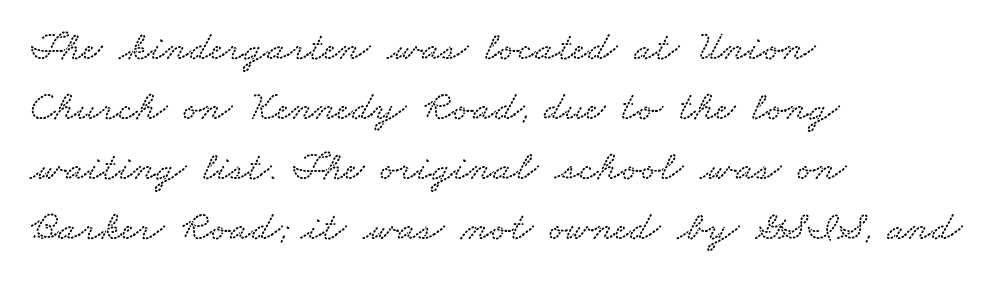
Interline gaps are of average width in this sample. This rendering features lettering with no underline. Characters follow at the spacing the type designer built in. These lines are rendered in a variable-pitch font.
